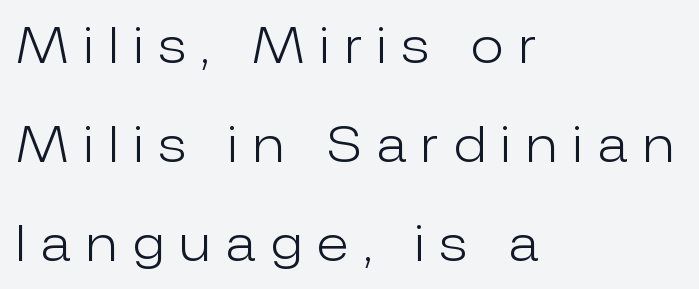
Q: Is the text bold? A: No.
Q: Is the text italic (slanted)? A: No, it is upright.
Q: Is the typeface a serif or a sans-serif typeface? A: Sans-serif.
Q: Is the text underlined? A: No.
Q: How is the paragraph aligned? A: Left-aligned.
Q: Is the spacing between letters normal or unusually wide? A: Unusually wide.
Q: Is the spacing between lines tight, normal or loose? A: Loose.
Q: Width (condensed, normal, or wide)? A: Normal.
Q: Stroke contrast? A: Low.
Q: x-height? A: Medium.
Q: Monospaced? A: No.
